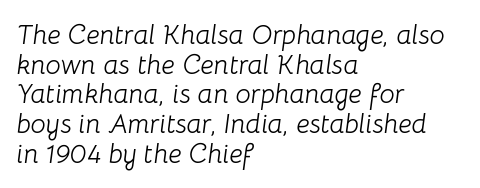
A typesetter would call this leading minimal, almost set solid. The strokes carry an ordinary text weight at most. No extra tracking has been applied to these lines. Slant detected: the letters are inclined. The passage shown is not underscored anywhere. The rag falls on the right side of this text block.
